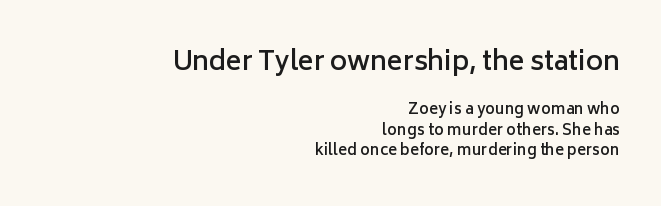
{"italic": "no", "bold": "semi", "underline": "no", "align": "right", "line_spacing": "normal", "line_spacing_ratio": 1.36, "letter_spacing": "normal", "letter_spacing_em": 0.0, "larger_block": "first", "size_ratio": 1.73, "glyph_px": 26}
